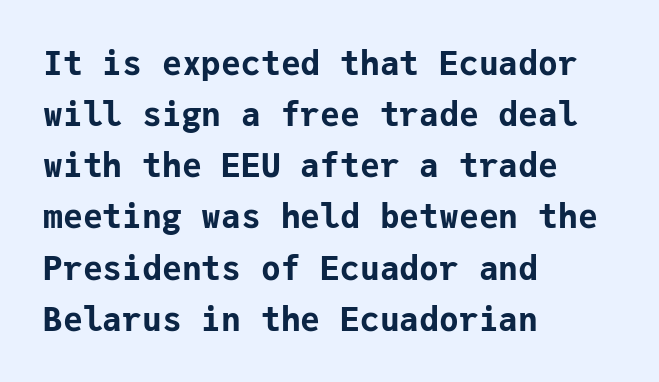
Q: Is the text bold? A: Yes.
Q: Is the text italic (slanted)? A: No, it is upright.
Q: Is the typeface a serif or a sans-serif typeface? A: Sans-serif.
Q: Is the text underlined? A: No.
Q: How is the paragraph aligned? A: Left-aligned.
Q: Is the spacing between letters normal or unusually wide? A: Normal.
Q: Is the spacing between lines tight, normal or loose? A: Normal.
Q: Width (condensed, normal, or wide)? A: Normal.
Q: Stroke contrast? A: Low.
Q: x-height? A: Medium.
Q: Monospaced? A: Yes.
